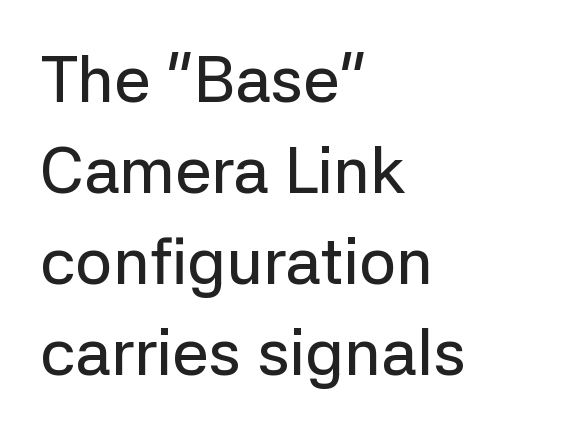
The image shows 65 px sans-serif type, upright; set left-aligned, normal line spacing (1.4x), normal letter spacing, not underlined; low stroke contrast and a medium x-height.
